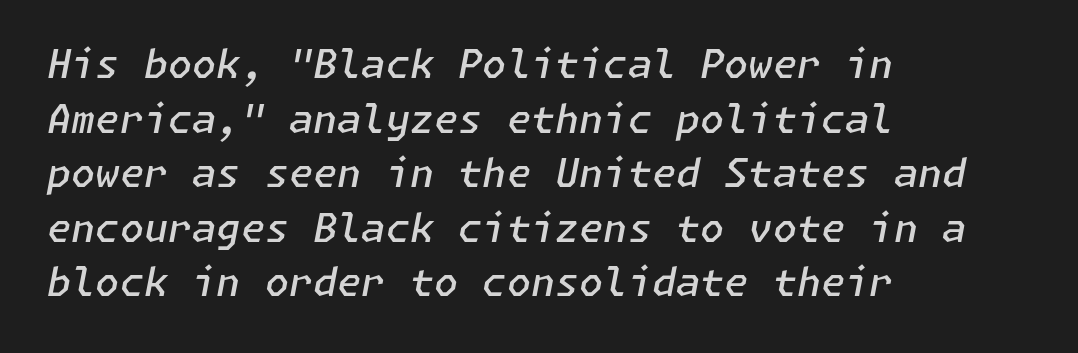
{"italic": "yes", "lean": "right", "slant_degrees": 11, "bold": "semi", "weight": "semibold", "width": "normal", "stroke_contrast": "low", "x_height": "medium", "underline": "no", "align": "left", "line_spacing": "normal", "line_spacing_ratio": 1.4, "letter_spacing": "normal", "letter_spacing_em": 0.0, "glyph_px": 39}
